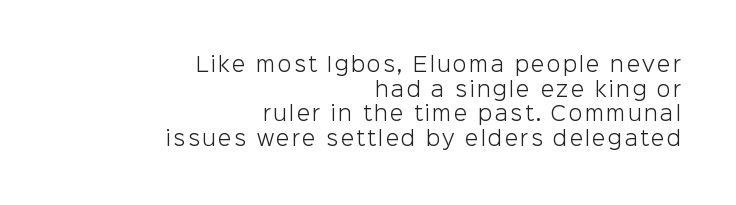
Q: Is the text bold? A: No.
Q: Is the text italic (slanted)? A: No, it is upright.
Q: Is the text underlined? A: No.
Q: How is the paragraph aligned? A: Right-aligned.
